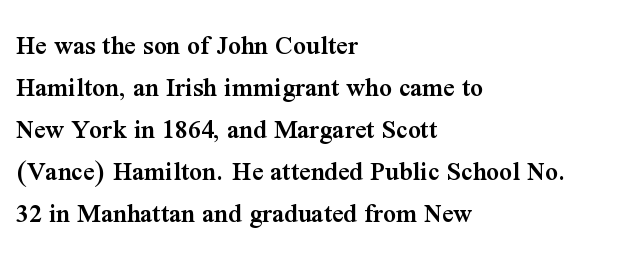
Q: Is the text bold? A: Semi-bold.
Q: Is the text italic (slanted)? A: No, it is upright.
Q: Is the typeface a serif or a sans-serif typeface? A: Serif.
Q: Is the text underlined? A: No.
Q: How is the paragraph aligned? A: Left-aligned.
Q: Is the spacing between letters normal or unusually wide? A: Normal.
Q: Is the spacing between lines tight, normal or loose? A: Normal.
Q: Width (condensed, normal, or wide)? A: Normal.
Q: Stroke contrast? A: Medium.
Q: x-height? A: Medium.
Q: Monospaced? A: No.
